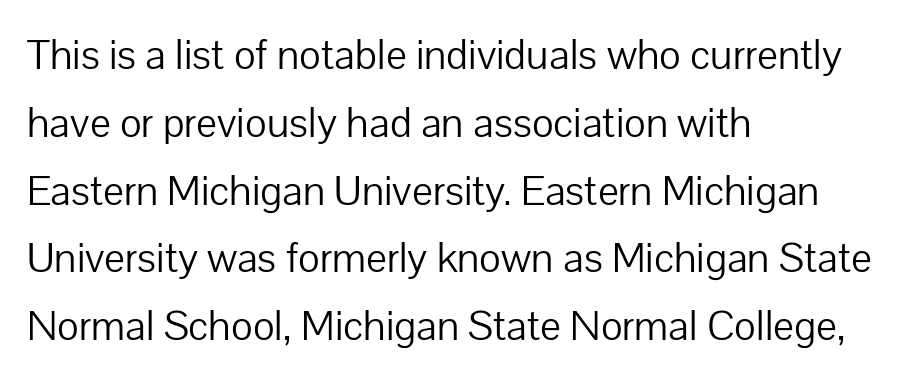
Casual observation: everything's shoved over to the left. The line texture is even and compact thanks to regular tracking. You can tell it's not italic because the verticals are truly vertical. The font is comparable to plain body text, perhaps lighter. Descender tails drop into unmarked territory. Each letter keeps its own natural width here, so spacing adapts to shape.
